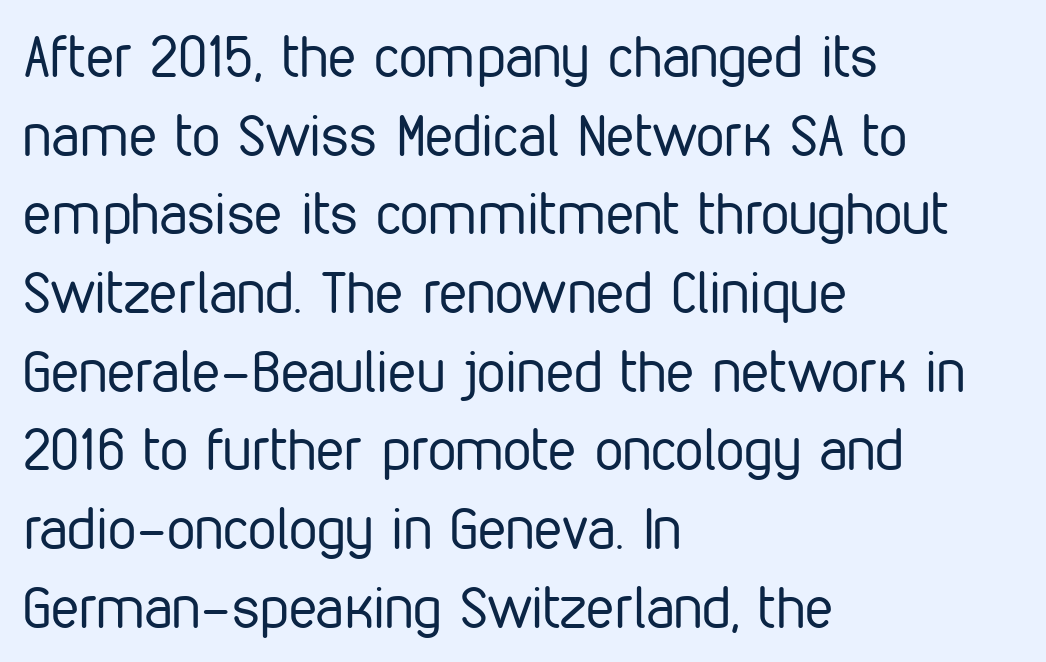
Q: Is the text bold? A: No.
Q: Is the text italic (slanted)? A: No, it is upright.
Q: Is the typeface a serif or a sans-serif typeface? A: Sans-serif.
Q: Is the text underlined? A: No.
Q: How is the paragraph aligned? A: Left-aligned.
Q: Is the spacing between letters normal or unusually wide? A: Normal.
Q: Is the spacing between lines tight, normal or loose? A: Normal.
Q: Width (condensed, normal, or wide)? A: Condensed.
Q: Stroke contrast? A: Low.
Q: x-height? A: Medium.
Q: Monospaced? A: No.
